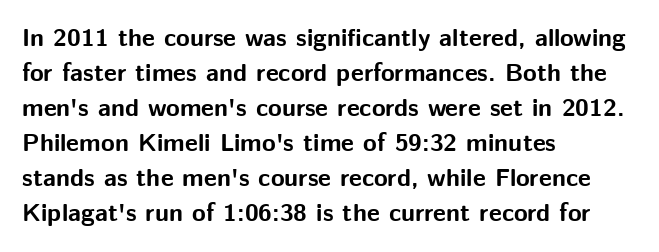
Nope, not italic — everything's standing straight. Regular leading. Teacher's note: observe the even left margin — that is flush-left alignment. The space beneath each line is pristine and unruled. Glyph-to-glyph distance matches everyday printed text.
